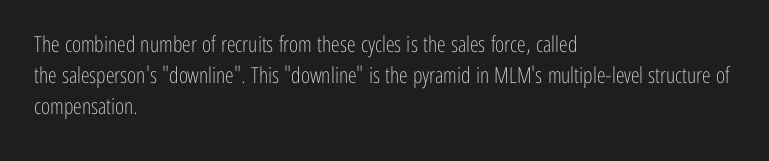
{"italic": "no", "bold": "no", "underline": "no", "align": "left", "line_spacing": "normal", "line_spacing_ratio": 1.41, "letter_spacing": "normal", "letter_spacing_em": 0.0, "glyph_px": 22}
